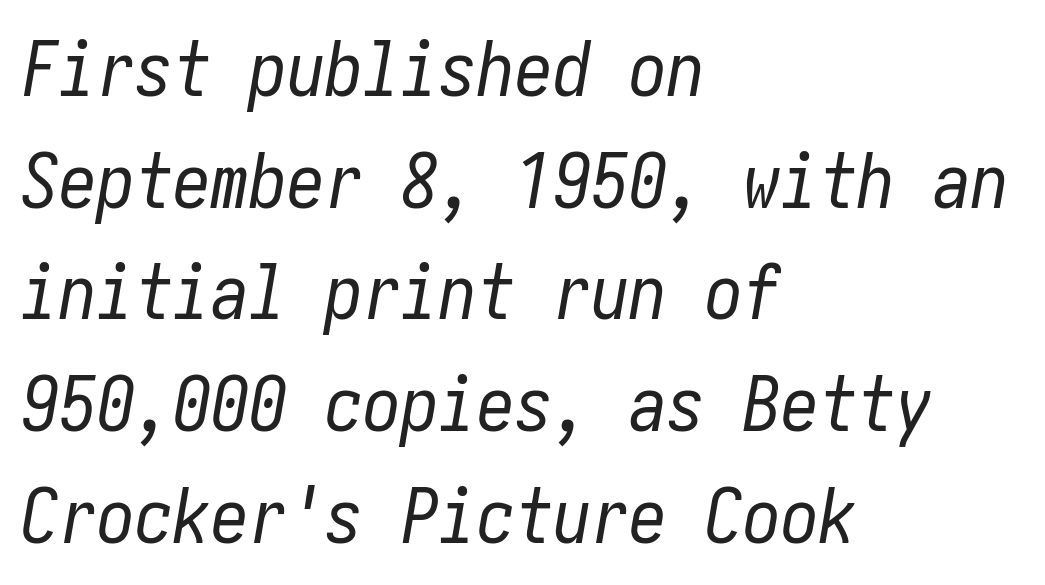
Caption: standard tracking, unaltered. Quick note: underline off. In CSS terms this would be text-align: left. This reads as an unemphasized weight, regular at the heaviest. This sample uses an oblique cut, with every glyph tilted off the vertical.
